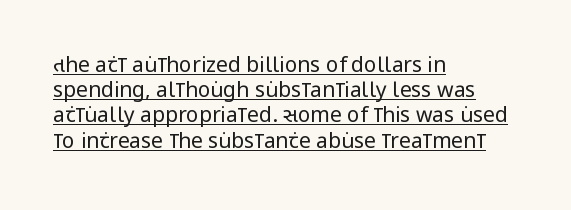
Default kerning and tracking; the words read as compact shapes. Unbolded letterforms with no extra heft. The string is rendered with underlining switched on. Does the lettering tilt? It doesn't — this is upright. The rag falls on the right side of this text block.
